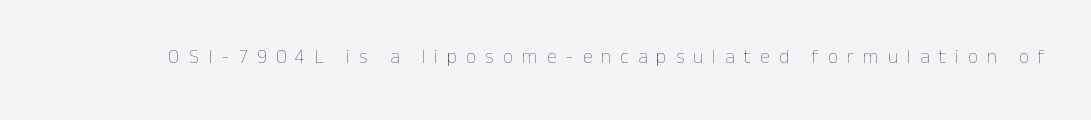
Q: Is the text bold? A: No.
Q: Is the text italic (slanted)? A: No, it is upright.
Q: Is the text underlined? A: No.
Q: Is the spacing between letters normal or unusually wide? A: Unusually wide.
